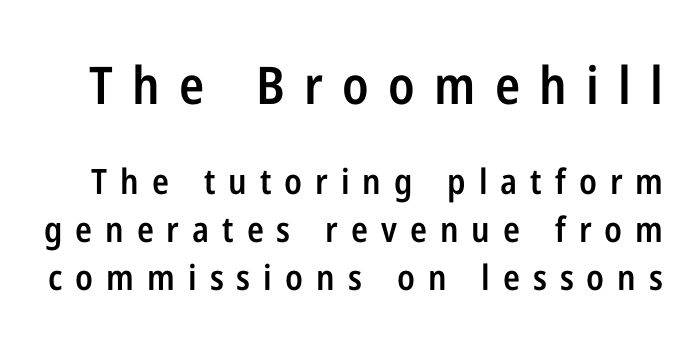
Q: Is the text bold? A: Semi-bold.
Q: Is the text italic (slanted)? A: No, it is upright.
Q: Is the typeface a serif or a sans-serif typeface? A: Sans-serif.
Q: Is the text underlined? A: No.
Q: Is the spacing between letters normal or unusually wide? A: Unusually wide.
Q: Is the spacing between lines tight, normal or loose? A: Normal.
Q: Which block of text is set in a larger size, the first (top) or the second (bottom)? A: The first (top) one.
Q: Width (condensed, normal, or wide)? A: Condensed.
Q: Stroke contrast? A: Low.
Q: x-height? A: Medium.
Q: Monospaced? A: No.
